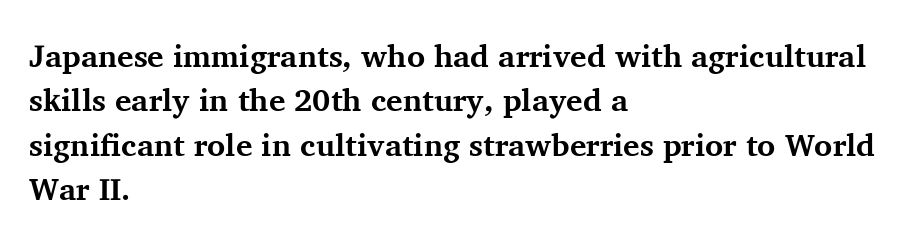
The image shows 31 px bold serif type, upright; set left-aligned, normal line spacing (1.43x), normal letter spacing, not underlined; medium stroke contrast and a medium x-height.
